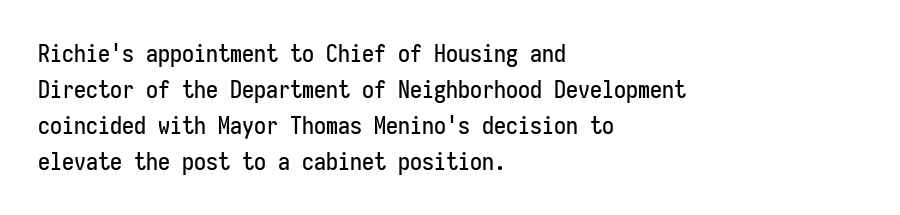
The image shows 24 px text type, upright; set left-aligned, normal line spacing (1.5x), normal letter spacing, not underlined.
